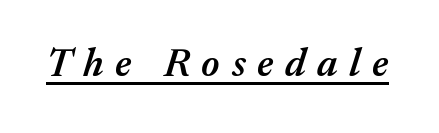
Q: Is the text bold? A: Semi-bold.
Q: Is the text italic (slanted)? A: Yes, it leans right by about 17 degrees.
Q: Is the text underlined? A: Yes.
Q: Is the spacing between letters normal or unusually wide? A: Unusually wide.
Q: Width (condensed, normal, or wide)? A: Normal.
Q: Stroke contrast? A: Medium.
Q: x-height? A: Medium.
Q: Monospaced? A: No.
